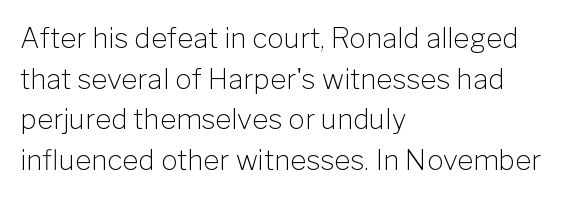
Q: Is the text bold? A: No.
Q: Is the text italic (slanted)? A: No, it is upright.
Q: Is the typeface a serif or a sans-serif typeface? A: Sans-serif.
Q: Is the text underlined? A: No.
Q: How is the paragraph aligned? A: Left-aligned.
Q: Is the spacing between letters normal or unusually wide? A: Normal.
Q: Is the spacing between lines tight, normal or loose? A: Normal.
Q: Width (condensed, normal, or wide)? A: Normal.
Q: Stroke contrast? A: Low.
Q: x-height? A: Medium.
Q: Monospaced? A: No.
